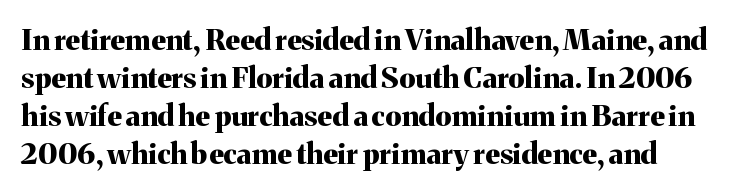
{"serif": "yes", "italic": "no", "bold": "yes", "weight": "bold", "width": "normal", "stroke_contrast": "medium", "x_height": "medium", "monospaced": "no", "underline": "no", "line_spacing": "normal", "line_spacing_ratio": 1.31, "letter_spacing": "normal", "letter_spacing_em": 0.0, "glyph_px": 29}
